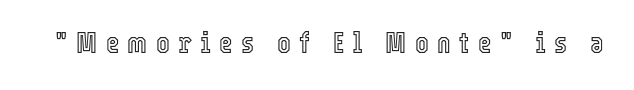
Unlike italic type, these characters show no tilt at all. This sample uses expanded letter spacing, leaving extra air between glyphs. A bare baseline throughout the passage. A typesetter would call this proportional, since set widths differ per character.
